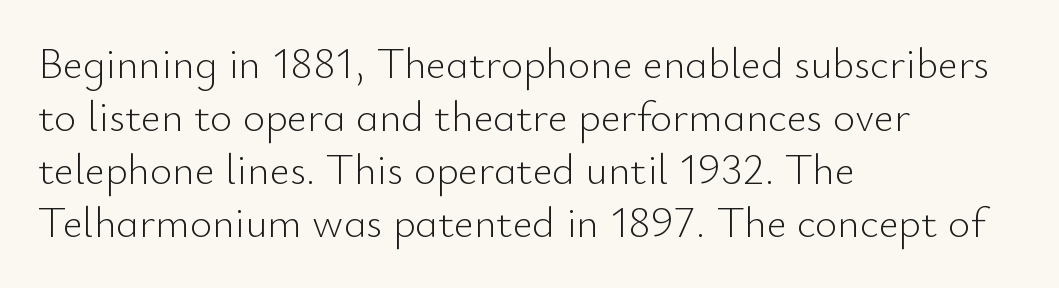
Q: Is the text bold? A: No.
Q: Is the text italic (slanted)? A: No, it is upright.
Q: Is the typeface a serif or a sans-serif typeface? A: Sans-serif.
Q: Is the text underlined? A: No.
Q: How is the paragraph aligned? A: Left-aligned.
Q: Is the spacing between letters normal or unusually wide? A: Normal.
Q: Width (condensed, normal, or wide)? A: Normal.
Q: Stroke contrast? A: Low.
Q: x-height? A: Small.
Q: Monospaced? A: No.
